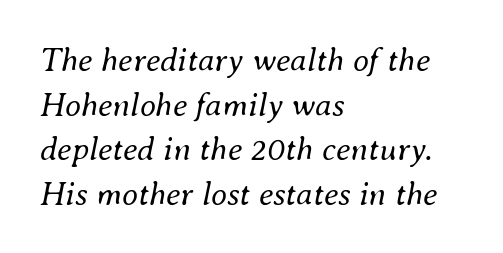
The image shows 33 px regular-weight type, italic (leaning right); set left-aligned, normal line spacing (1.35x), normal letter spacing, not underlined; medium stroke contrast and a small x-height.
